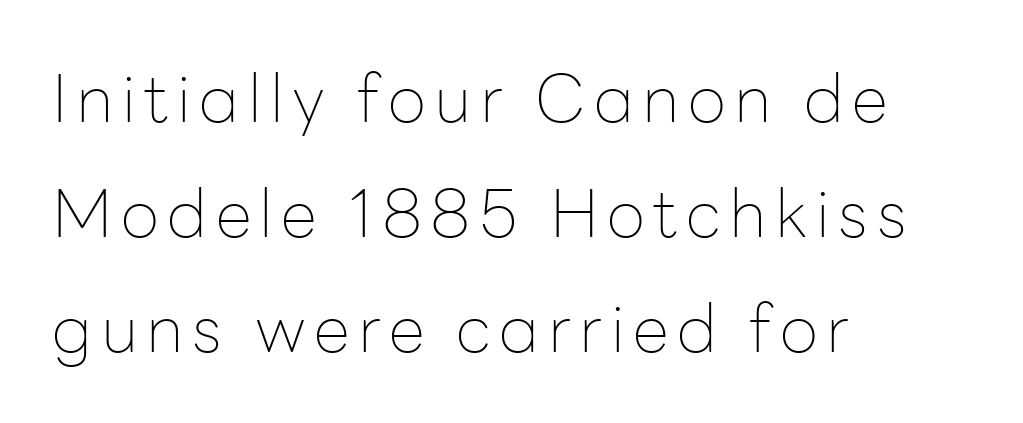
Q: Is the text bold? A: No.
Q: Is the text italic (slanted)? A: No, it is upright.
Q: Is the typeface a serif or a sans-serif typeface? A: Sans-serif.
Q: Is the text underlined? A: No.
Q: How is the paragraph aligned? A: Left-aligned.
Q: Width (condensed, normal, or wide)? A: Normal.
Q: Stroke contrast? A: Low.
Q: x-height? A: Medium.
Q: Monospaced? A: No.
